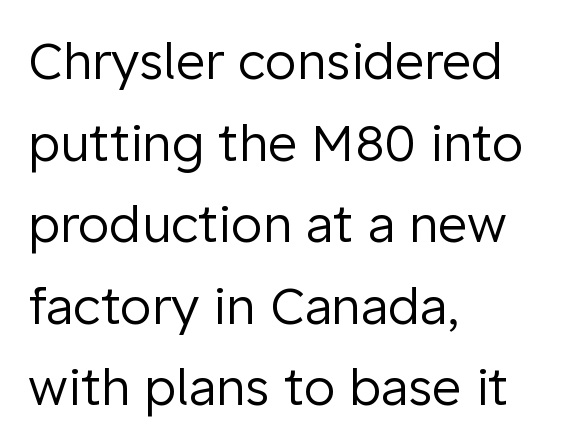
{"serif": "no", "italic": "no", "bold": "no", "weight": "regular", "width": "normal", "stroke_contrast": "low", "x_height": "medium", "monospaced": "no", "underline": "no", "align": "left", "line_spacing": "normal", "line_spacing_ratio": 1.6, "letter_spacing": "normal", "letter_spacing_em": 0.0, "glyph_px": 51}
